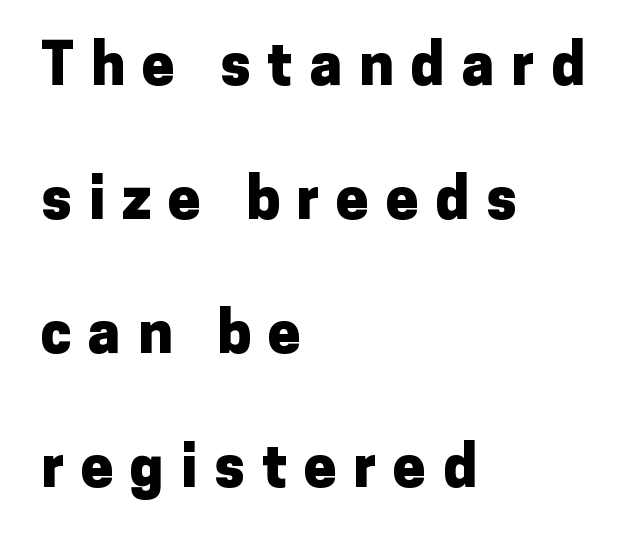
Quick note: interline space is abundant. Note the varied advance widths — an 'i' is clearly narrower than an 'm'. The specimen omits any rule beneath the text block's lines. A full-strength bold gives these letters their thick strokes. The letterforms stand isolated, each surrounded by extra space. The glyphs in this specimen are sans serif.
